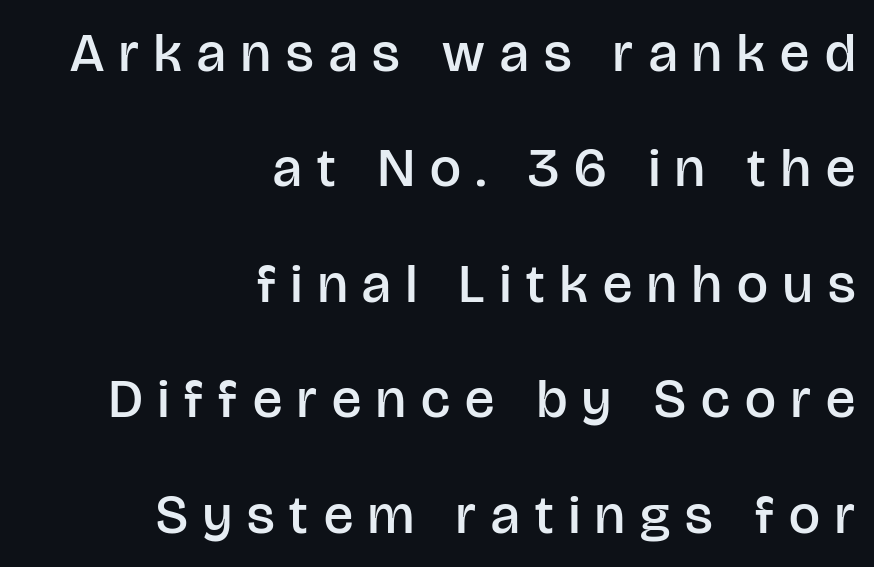
{"serif": "no", "italic": "no", "bold": "semi", "weight": "semibold", "width": "normal", "stroke_contrast": "low", "x_height": "large", "monospaced": "no", "underline": "no", "align": "right", "line_spacing": "loose", "line_spacing_ratio": 2.1, "letter_spacing": "wide", "letter_spacing_em": 0.28, "glyph_px": 55}
